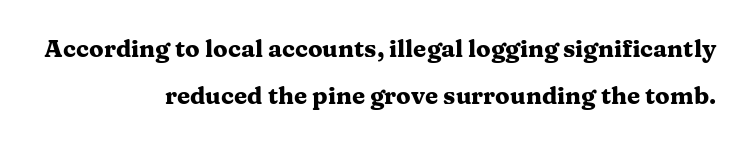
{"italic": "no", "bold": "yes", "underline": "no", "align": "right", "line_spacing": "loose", "line_spacing_ratio": 1.97, "letter_spacing": "normal", "letter_spacing_em": 0.0, "glyph_px": 24}
